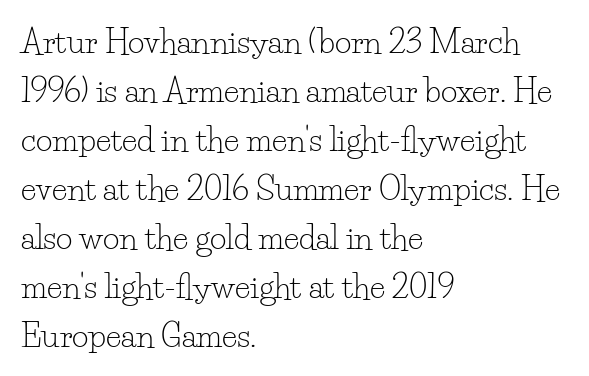
Q: Is the text bold? A: No.
Q: Is the text italic (slanted)? A: No, it is upright.
Q: Is the typeface a serif or a sans-serif typeface? A: Serif.
Q: Is the text underlined? A: No.
Q: How is the paragraph aligned? A: Left-aligned.
Q: Is the spacing between letters normal or unusually wide? A: Normal.
Q: Is the spacing between lines tight, normal or loose? A: Normal.
Q: Width (condensed, normal, or wide)? A: Normal.
Q: Stroke contrast? A: Low.
Q: x-height? A: Small.
Q: Monospaced? A: No.
